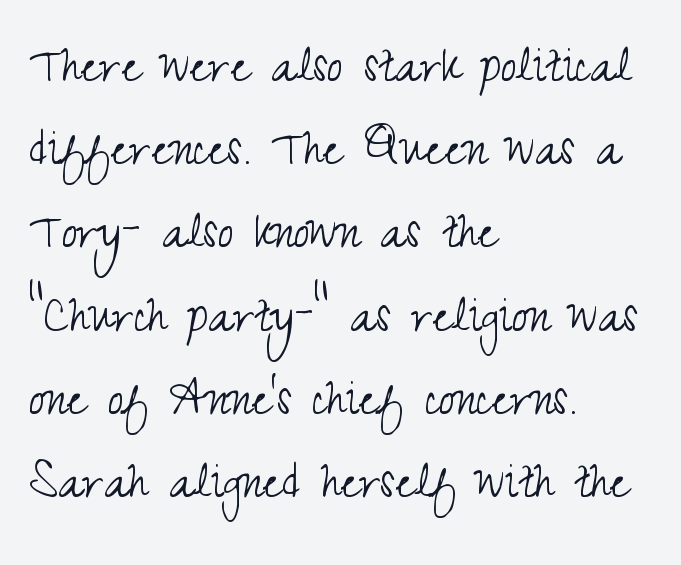
This rendering employs a face without finishing strokes, i.e., a sans-serif. Underlining? Definitely not there. These lines are rendered in a variable-pitch font. In terms of letterspacing, this is plain default setting.
